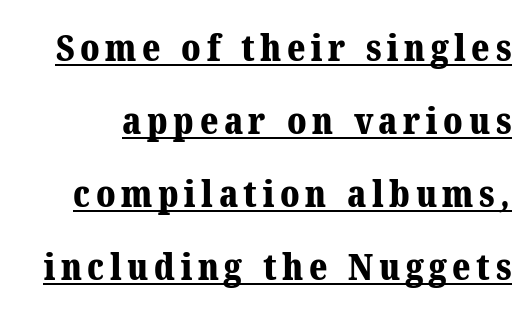
The image shows 37 px bold serif type; set loose line spacing (1.97x), underlined; medium stroke contrast and a medium x-height.
